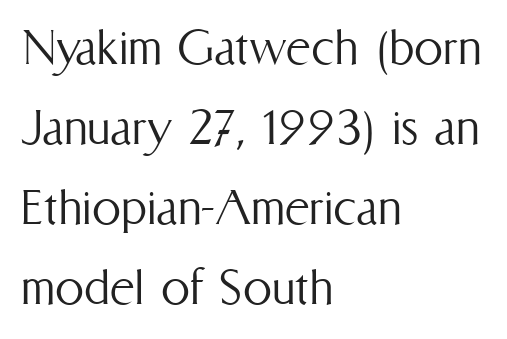
Q: Is the text bold? A: No.
Q: Is the text italic (slanted)? A: No, it is upright.
Q: Is the text underlined? A: No.
Q: How is the paragraph aligned? A: Left-aligned.
Q: Is the spacing between letters normal or unusually wide? A: Normal.
Q: Is the spacing between lines tight, normal or loose? A: Normal.
Q: Width (condensed, normal, or wide)? A: Condensed.
Q: Stroke contrast? A: Medium.
Q: x-height? A: Medium.
Q: Monospaced? A: No.
